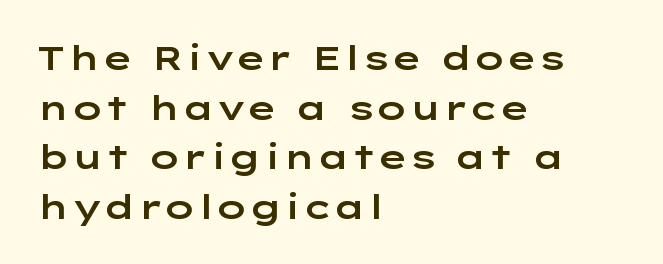
If you drew a ruler down the left edge, every line would touch it. This rendering features lettering with no underline. Look at the bottom of the vertical strokes: they stop flat, with no serifs. A typesetter would call this proportional, since set widths differ per character. In terms of leading, this rendering sits right in the middle.
